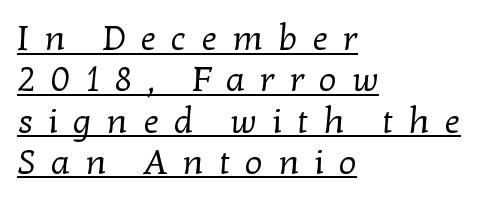
Short and long lines alike share a common starting point at left. Do the characters align in a grid? No, the font is proportional. This rendering employs a face with finishing strokes, i.e., a serif. The letterforms sit at book weight or below. The lettering is marked with a stroke running underneath it.
